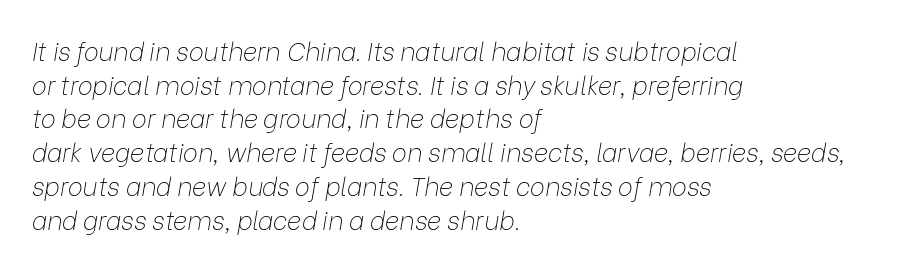
{"italic": "yes", "lean": "right", "slant_degrees": 9, "bold": "no", "underline": "no", "align": "left", "line_spacing": "normal", "line_spacing_ratio": 1.35, "letter_spacing": "normal", "letter_spacing_em": 0.0, "glyph_px": 25}
